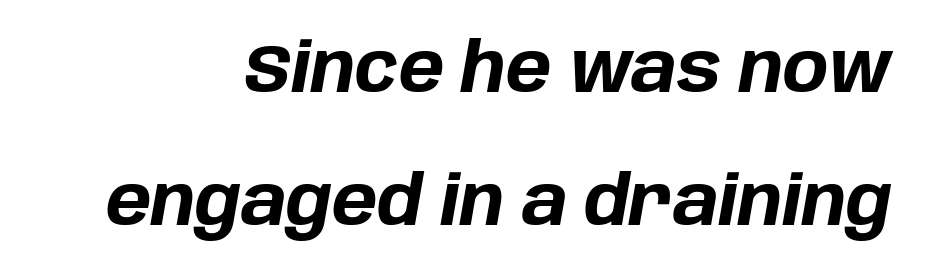
The image shows 68 px bold type, italic (leaning right); set right-aligned, loose line spacing (1.95x), normal letter spacing, not underlined; low stroke contrast and a large x-height.
